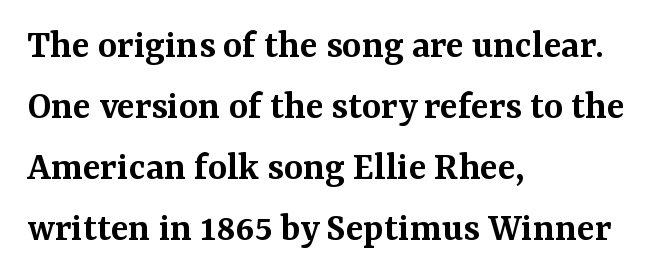
Q: Is the text bold? A: Semi-bold.
Q: Is the text italic (slanted)? A: No, it is upright.
Q: Is the typeface a serif or a sans-serif typeface? A: Serif.
Q: Is the text underlined? A: No.
Q: How is the paragraph aligned? A: Left-aligned.
Q: Is the spacing between letters normal or unusually wide? A: Normal.
Q: Is the spacing between lines tight, normal or loose? A: Normal.
Q: Width (condensed, normal, or wide)? A: Normal.
Q: Stroke contrast? A: Medium.
Q: x-height? A: Medium.
Q: Monospaced? A: No.
